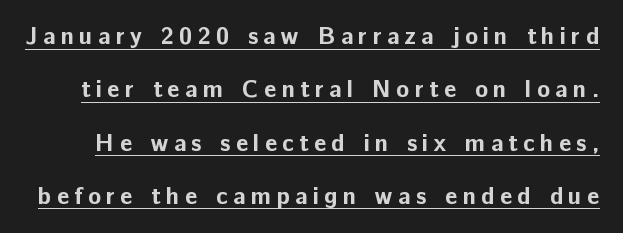
{"italic": "no", "bold": "yes", "underline": "yes", "line_spacing": "loose", "line_spacing_ratio": 2.22, "letter_spacing": "wide", "letter_spacing_em": 0.22, "glyph_px": 24}
